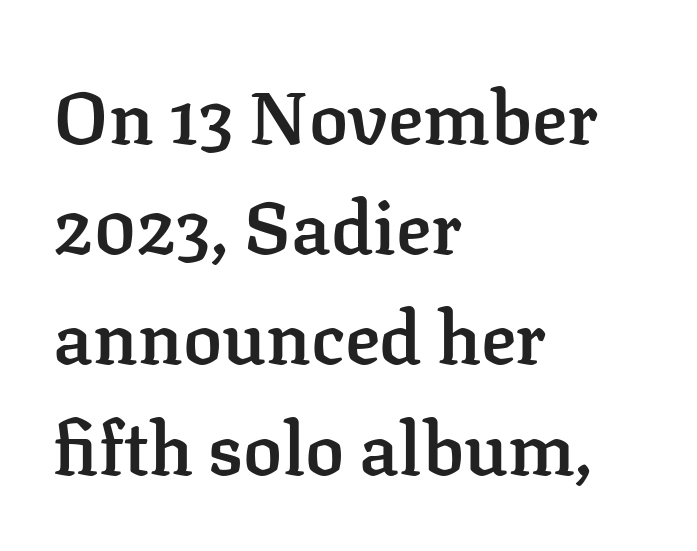
Q: Is the text bold? A: Semi-bold.
Q: Is the text italic (slanted)? A: No, it is upright.
Q: Is the typeface a serif or a sans-serif typeface? A: Serif.
Q: Is the text underlined? A: No.
Q: How is the paragraph aligned? A: Left-aligned.
Q: Is the spacing between letters normal or unusually wide? A: Normal.
Q: Is the spacing between lines tight, normal or loose? A: Normal.
Q: Width (condensed, normal, or wide)? A: Normal.
Q: Stroke contrast? A: Low.
Q: x-height? A: Medium.
Q: Monospaced? A: No.
